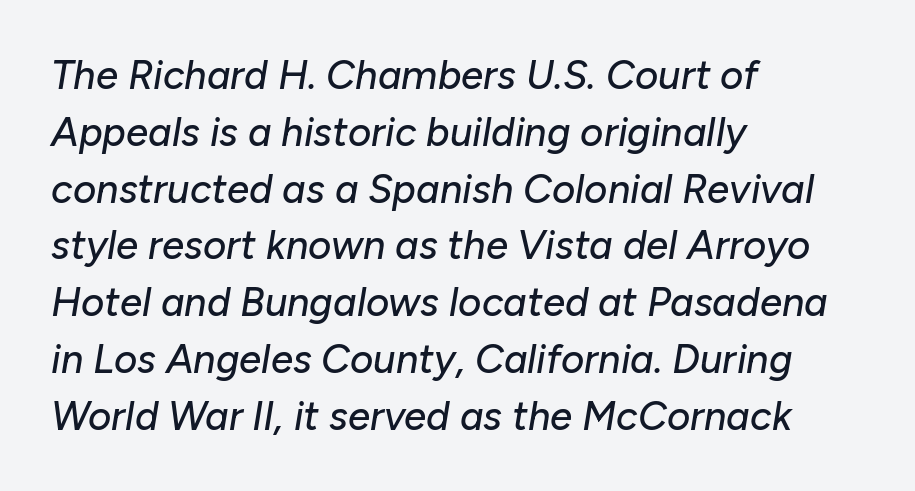
The image shows 40 px text type, italic (leaning right); set left-aligned, normal line spacing (1.42x), normal letter spacing, not underlined; low stroke contrast and a medium x-height.
